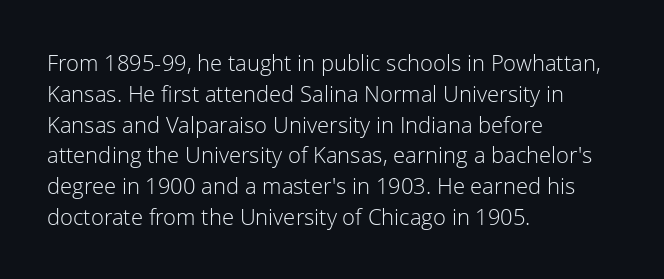
The image shows 22 px text type, upright; set left-aligned, normal line spacing (1.4x), normal letter spacing, not underlined.
